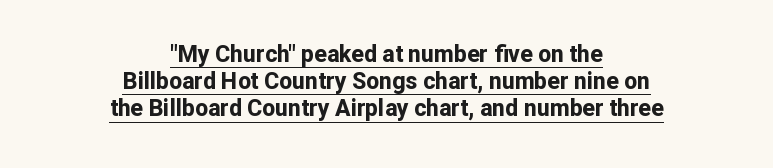
{"italic": "no", "bold": "yes", "underline": "yes", "align": "center", "line_spacing_ratio": 1.18, "letter_spacing": "normal", "letter_spacing_em": 0.0, "glyph_px": 23}
